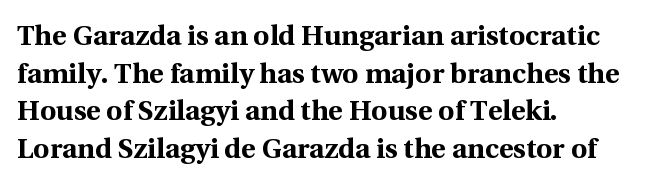
{"serif": "yes", "italic": "no", "bold": "yes", "weight": "bold", "width": "normal", "x_height": "medium", "monospaced": "no", "underline": "no", "align": "left", "line_spacing": "normal", "line_spacing_ratio": 1.34, "letter_spacing": "normal", "letter_spacing_em": 0.0, "glyph_px": 28}
